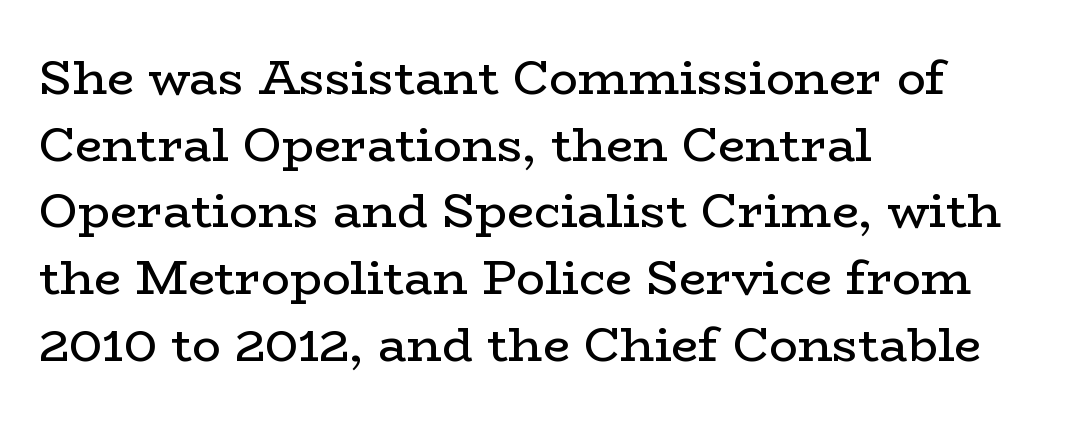
Q: Is the text bold? A: No.
Q: Is the text italic (slanted)? A: No, it is upright.
Q: Is the typeface a serif or a sans-serif typeface? A: Serif.
Q: Is the text underlined? A: No.
Q: How is the paragraph aligned? A: Left-aligned.
Q: Is the spacing between letters normal or unusually wide? A: Normal.
Q: Is the spacing between lines tight, normal or loose? A: Normal.
Q: Width (condensed, normal, or wide)? A: Wide.
Q: Stroke contrast? A: Low.
Q: x-height? A: Medium.
Q: Monospaced? A: No.
